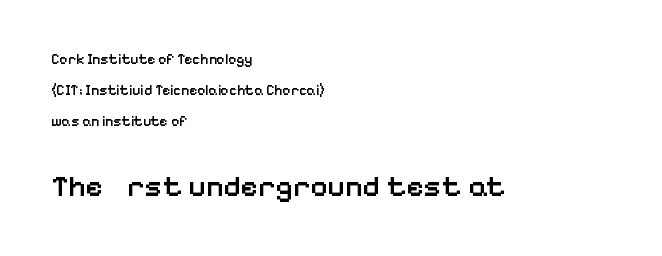
{"serif": "no", "italic": "no", "bold": "semi", "weight": "semibold", "width": "normal", "stroke_contrast": "low", "x_height": "medium", "monospaced": "no", "underline": "no", "align": "left", "line_spacing": "loose", "line_spacing_ratio": 2.21, "letter_spacing": "normal", "letter_spacing_em": 0.0, "larger_block": "second", "size_ratio": 2.14, "glyph_px": 30}
